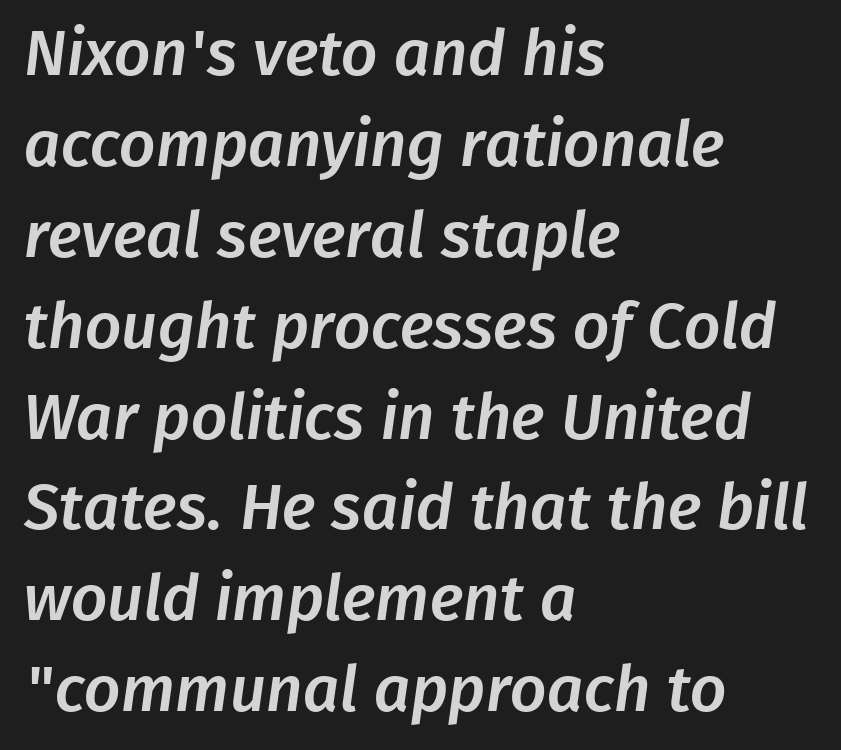
The image shows 64 px sans-serif type; set left-aligned, normal line spacing (1.42x), normal letter spacing, not underlined; low stroke contrast and a medium x-height.
